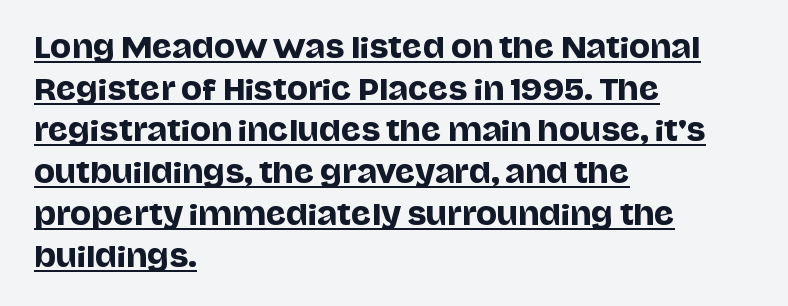
The image shows 28 px sans-serif type, upright; set left-aligned, normal line spacing (1.49x), normal letter spacing, underlined; low stroke contrast and a large x-height.
